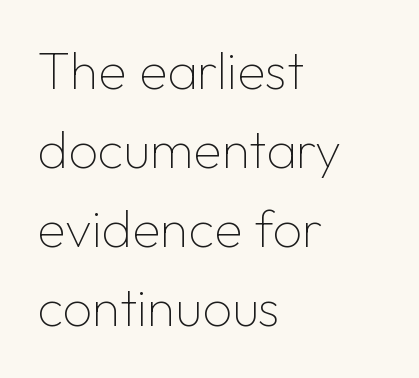
On a weight scale, this lands at 450 or below. Proportional: the letters do not fall into vertical columns. Visually the block forms a straight wall on the left and a jagged coastline on the right. Stroke terminals: plain, sans-serif. Rendered with straight, roman letterforms.
